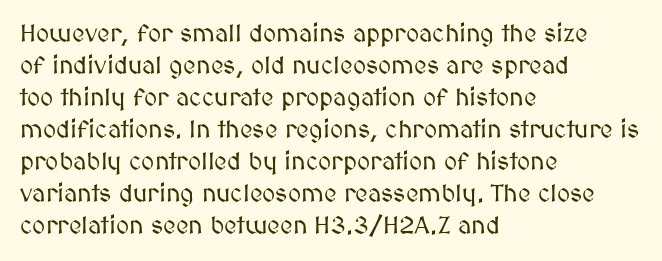
Q: Is the text italic (slanted)? A: No, it is upright.
Q: Is the text underlined? A: No.
Q: How is the paragraph aligned? A: Left-aligned.
Q: Is the spacing between letters normal or unusually wide? A: Normal.
Q: Is the spacing between lines tight, normal or loose? A: Normal.
